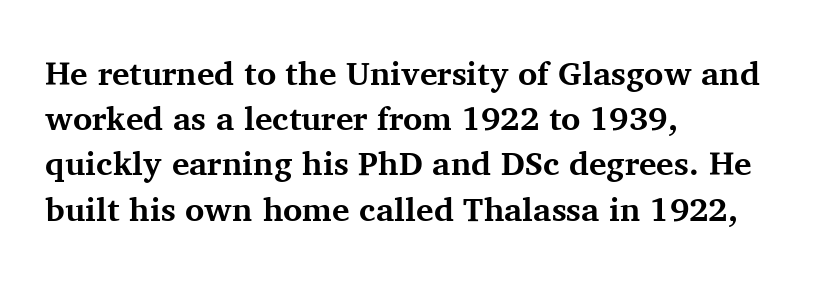
{"serif": "yes", "italic": "no", "bold": "yes", "weight": "bold", "width": "normal", "stroke_contrast": "medium", "x_height": "medium", "monospaced": "no", "underline": "no", "align": "left", "line_spacing": "normal", "line_spacing_ratio": 1.37, "letter_spacing": "normal", "letter_spacing_em": 0.0, "glyph_px": 33}
